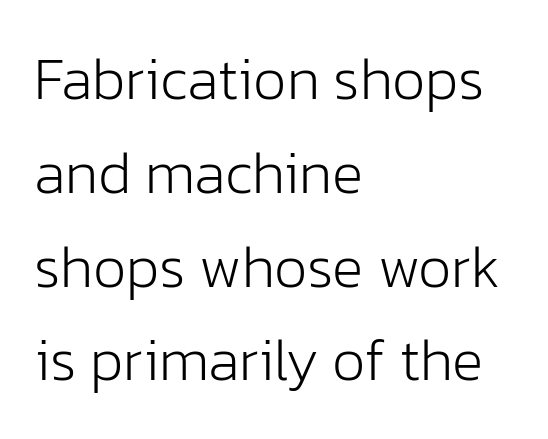
{"serif": "no", "italic": "no", "bold": "no", "weight": "light", "width": "normal", "stroke_contrast": "low", "x_height": "medium", "monospaced": "no", "underline": "no", "align": "left", "line_spacing": "normal", "line_spacing_ratio": 1.59, "letter_spacing": "normal", "letter_spacing_em": 0.0, "glyph_px": 59}
